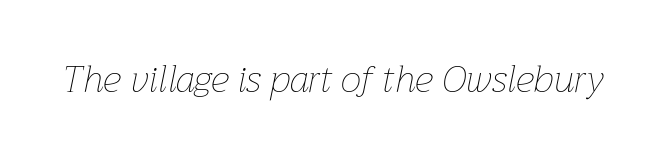
{"italic": "yes", "lean": "right", "slant_degrees": 12, "bold": "no", "weight": "thin", "width": "normal", "stroke_contrast": "low", "x_height": "medium", "monospaced": "no", "underline": "no", "letter_spacing": "normal", "letter_spacing_em": 0.0, "glyph_px": 37}
